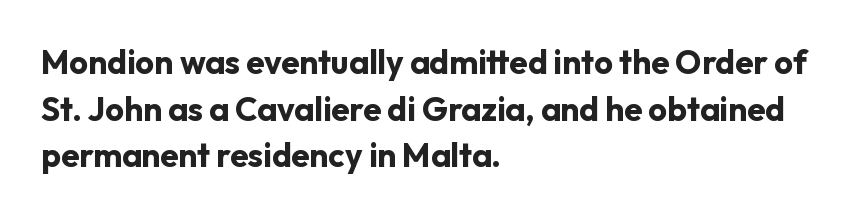
The image shows 33 px bold sans-serif type, upright; set left-aligned, normal line spacing (1.41x), normal letter spacing, not underlined; low stroke contrast and a medium x-height.
